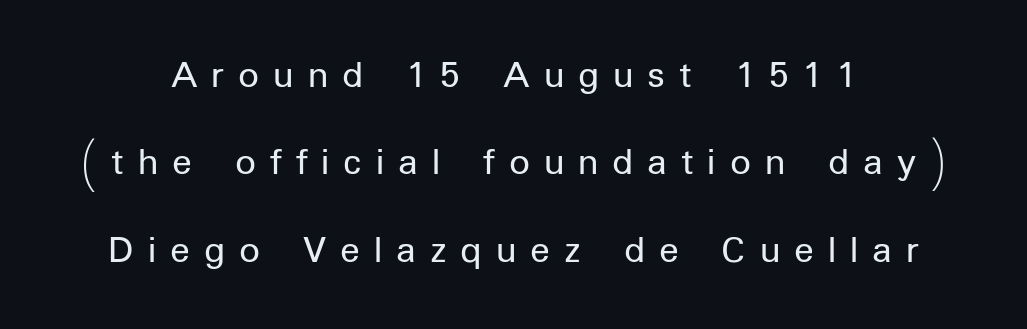
The image shows 41 px regular-weight sans-serif type, upright; set centered, loose line spacing (2.13x), unusually wide letter spacing (+0.34 em), not underlined; low stroke contrast and a medium x-height.
